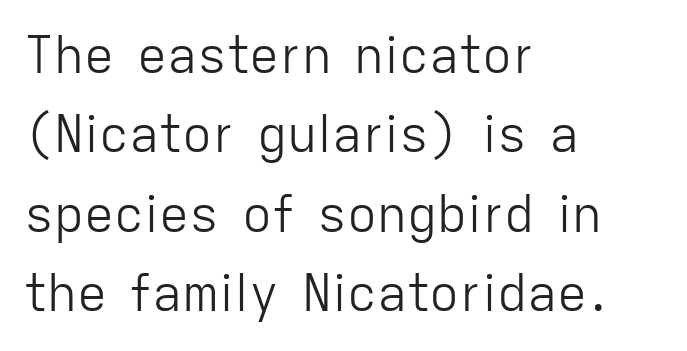
{"serif": "no", "italic": "no", "bold": "no", "weight": "light", "width": "normal", "stroke_contrast": "low", "x_height": "medium", "monospaced": "no", "underline": "no", "align": "left", "line_spacing": "normal", "line_spacing_ratio": 1.59, "letter_spacing": "normal", "letter_spacing_em": 0.0, "glyph_px": 50}
